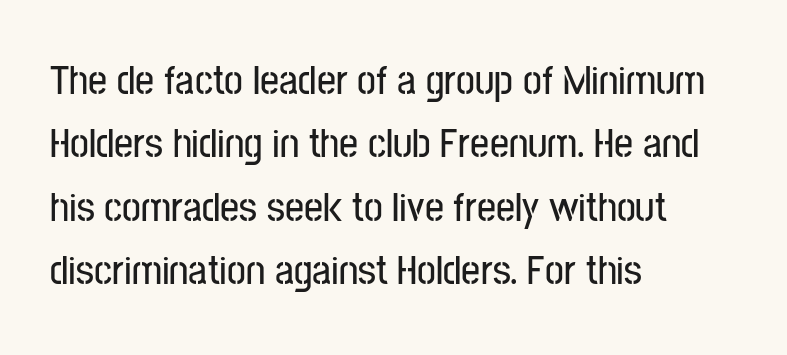
The lines sit at an ordinary, default distance from one another. Left-aligned paragraph, ragged on the right. This sample uses a sans-serif face. Underline: absent. A typesetter would call this zero additional tracking.
